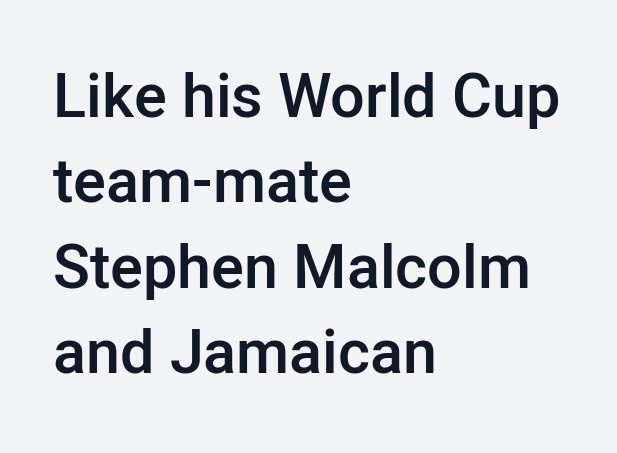
{"serif": "no", "italic": "no", "bold": "semi", "weight": "semibold", "width": "normal", "stroke_contrast": "low", "x_height": "medium", "monospaced": "no", "underline": "no", "align": "left", "line_spacing": "normal", "line_spacing_ratio": 1.4, "letter_spacing": "normal", "letter_spacing_em": 0.0, "glyph_px": 61}
